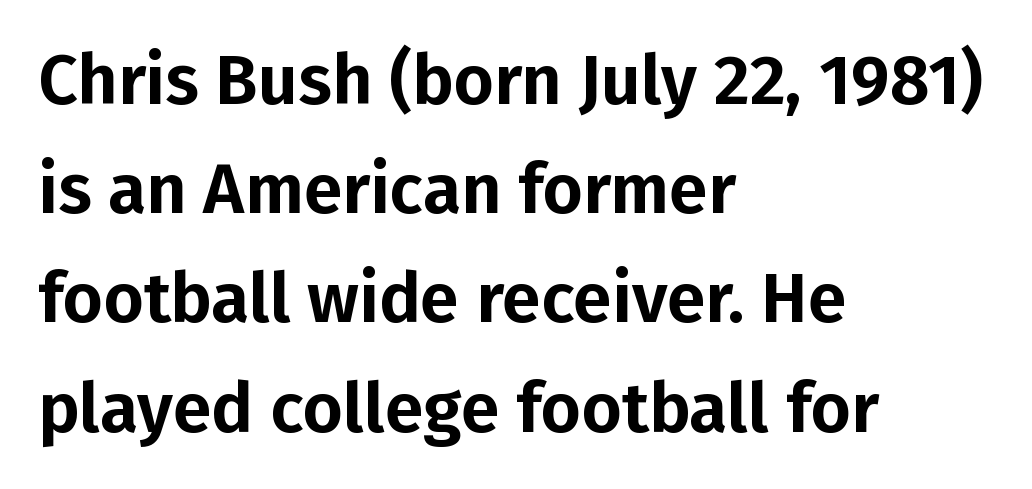
The image shows 70 px sans-serif type, upright; set left-aligned, normal line spacing (1.56x), normal letter spacing, not underlined; low stroke contrast and a medium x-height.
